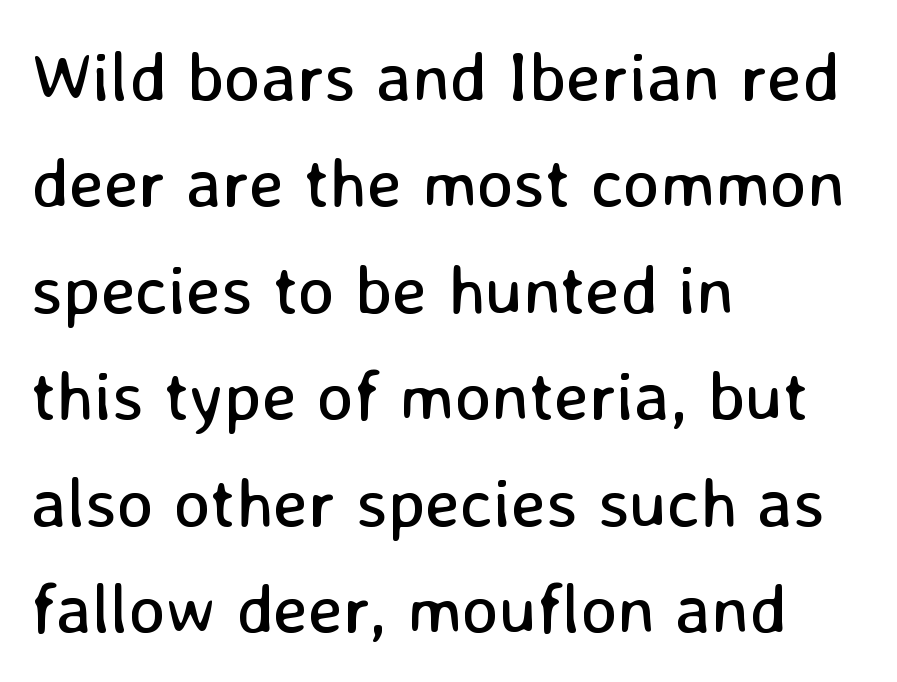
The image shows 70 px regular-weight sans-serif type, upright; set left-aligned, normal line spacing (1.52x), normal letter spacing, not underlined; low stroke contrast and a medium x-height.
